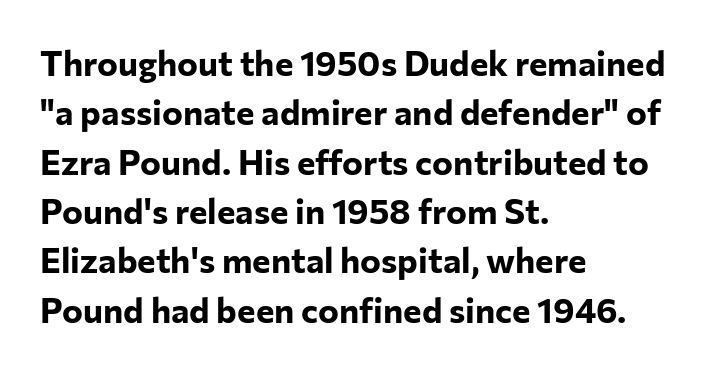
{"serif": "no", "italic": "no", "bold": "yes", "weight": "bold", "width": "normal", "stroke_contrast": "low", "x_height": "medium", "monospaced": "no", "underline": "no", "align": "left", "line_spacing": "normal", "line_spacing_ratio": 1.41, "letter_spacing": "normal", "letter_spacing_em": 0.0, "glyph_px": 35}
